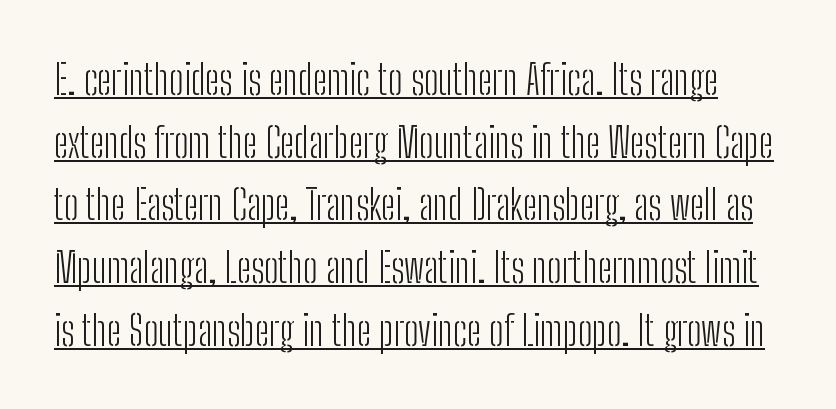
{"serif": "no", "italic": "no", "bold": "no", "weight": "light", "width": "condensed", "stroke_contrast": "low", "x_height": "medium", "monospaced": "no", "underline": "yes", "line_spacing": "normal", "line_spacing_ratio": 1.53, "letter_spacing": "normal", "letter_spacing_em": 0.0, "glyph_px": 41}
